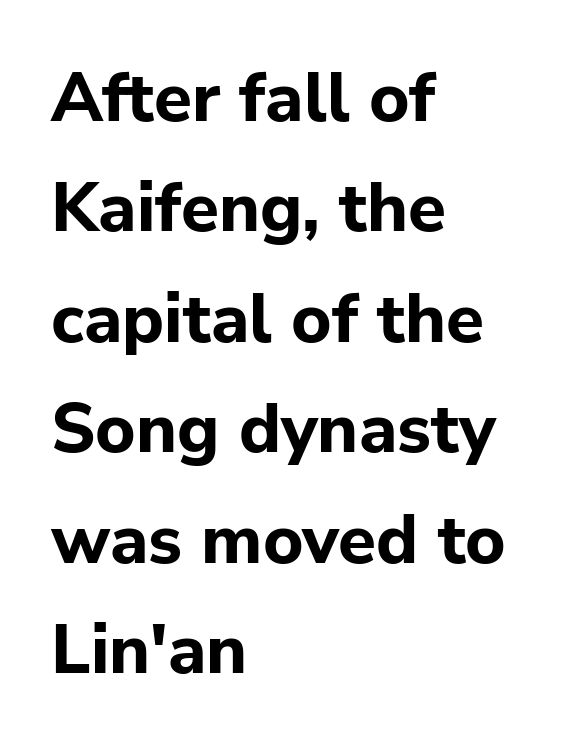
Q: Is the text bold? A: Yes.
Q: Is the text italic (slanted)? A: No, it is upright.
Q: Is the typeface a serif or a sans-serif typeface? A: Sans-serif.
Q: Is the text underlined? A: No.
Q: How is the paragraph aligned? A: Left-aligned.
Q: Is the spacing between letters normal or unusually wide? A: Normal.
Q: Is the spacing between lines tight, normal or loose? A: Normal.
Q: Width (condensed, normal, or wide)? A: Normal.
Q: Stroke contrast? A: Low.
Q: x-height? A: Medium.
Q: Monospaced? A: No.
